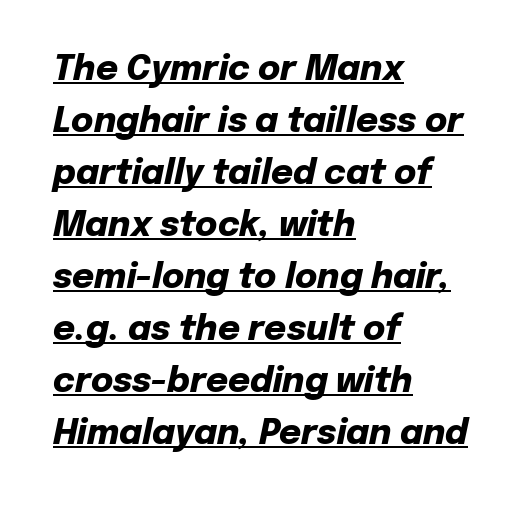
These lines were composed using italics. The letters advance in unequal steps, a hallmark of proportional type. Every word sits above its own underline. This sample is left-justified, so line endings fall wherever the words run out. Summary of weight: heavy, a full bold.
